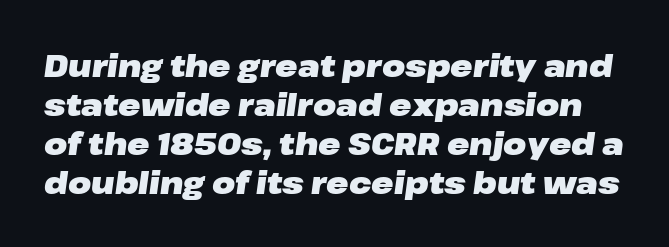
The words here are not underlined. The face used here is proportionally spaced, like ordinary book or web type. Characters are canted at an angle relative to the baseline's perpendicular. Strokes here are thick enough to call this a true bold.
